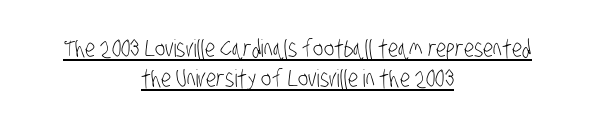
Q: Is the text bold? A: No.
Q: Is the text underlined? A: Yes.
Q: How is the paragraph aligned? A: Centered.
Q: Is the spacing between letters normal or unusually wide? A: Normal.
